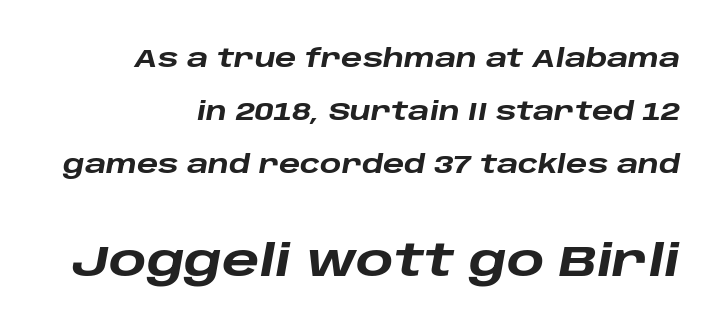
{"italic": "yes", "lean": "right", "slant_degrees": 10, "bold": "yes", "weight": "heavy", "width": "wide", "stroke_contrast": "low", "x_height": "large", "monospaced": "no", "underline": "no", "align": "right", "line_spacing": "loose", "line_spacing_ratio": 2.12, "letter_spacing": "normal", "letter_spacing_em": 0.0, "larger_block": "second", "size_ratio": 1.76, "glyph_px": 44}
